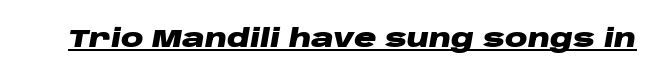
{"italic": "yes", "lean": "right", "slant_degrees": 10, "bold": "yes", "underline": "yes", "letter_spacing": "normal", "letter_spacing_em": 0.0, "glyph_px": 25}
